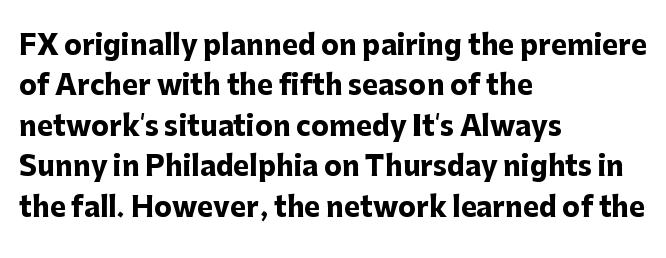
Look at the tracking — it's just the regular setting, nothing added. A classic flush-left, rag-right setting is used for this passage. Lines of text with bare space underneath. The font's upright variant was chosen for this text.
